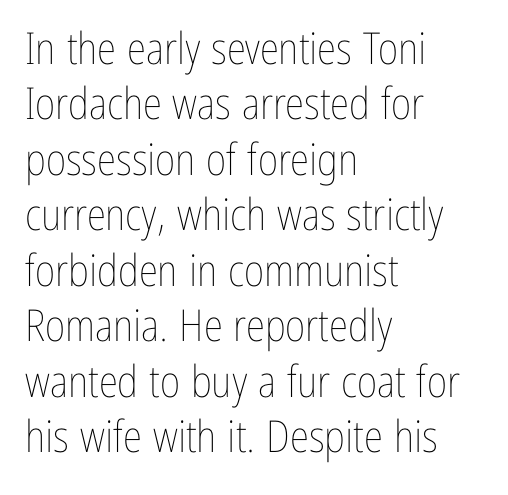
Leading: standard. The lettering stays uniformly vertical, giving the passage a roman look. The baseline area is clear. Honestly, the letter spacing is just normal — you wouldn't notice it. This rendering uses left alignment, leaving the right contour irregular. Looks like regular typesetting: each glyph gets only the width it needs.
